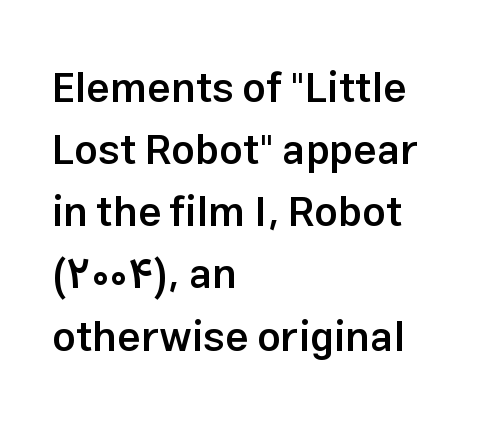
The ragged edge is on the right, which tells us the setting is flush left. Summary of weight: moderately heavy, a semibold. Nobody drew a line under any word here. Each letter keeps its own natural width here, so spacing adapts to shape.
